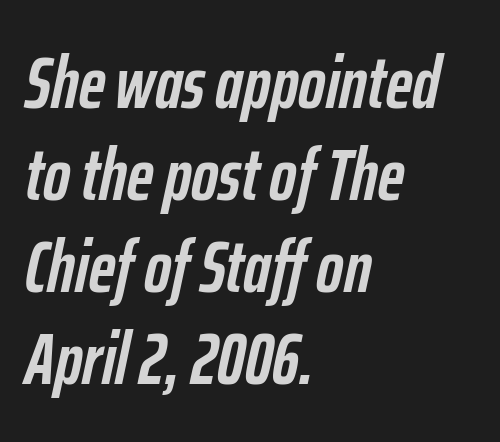
Tracking value appears to be zero — textbook default spacing. Bare-footed words on every line. Students, observe: this is what conventionally led text looks like. Which margin do the lines hug? The left one — the right edge is uneven. Varying glyph widths throughout — classic text-font behaviour.
